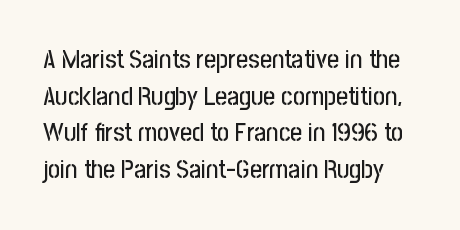
The image shows 26 px text type, upright; set normal line spacing (1.41x), normal letter spacing, not underlined.
